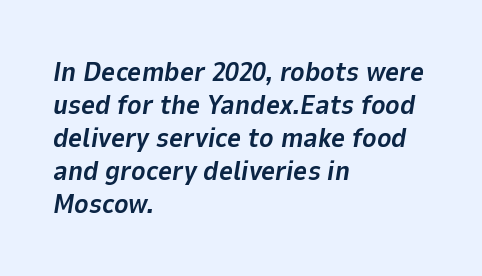
The image shows 27 px bold type, italic (leaning right); set left-aligned, line spacing 1.22x, normal letter spacing, not underlined.
